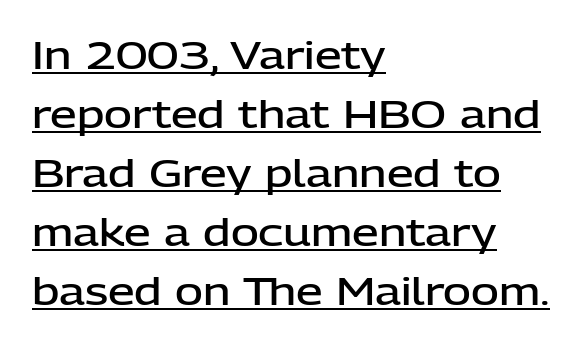
{"serif": "no", "italic": "no", "bold": "semi", "weight": "semibold", "width": "normal", "stroke_contrast": "low", "x_height": "medium", "monospaced": "no", "underline": "yes", "align": "left", "line_spacing": "normal", "line_spacing_ratio": 1.55, "letter_spacing": "normal", "letter_spacing_em": 0.0, "glyph_px": 38}
